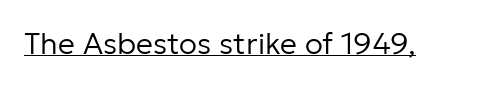
{"serif": "no", "italic": "no", "bold": "no", "weight": "regular", "width": "normal", "stroke_contrast": "low", "x_height": "medium", "monospaced": "no", "underline": "yes", "letter_spacing": "normal", "letter_spacing_em": 0.0, "glyph_px": 30}
